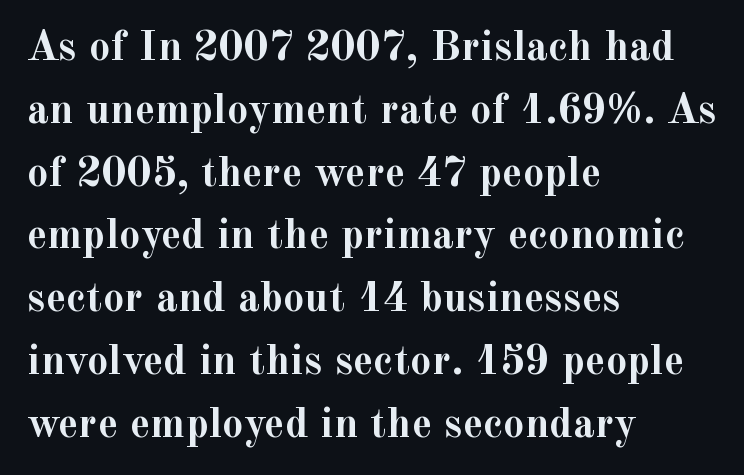
The image shows 43 px semibold serif type, upright; set left-aligned, normal line spacing (1.46x), normal letter spacing, not underlined; a small x-height.
